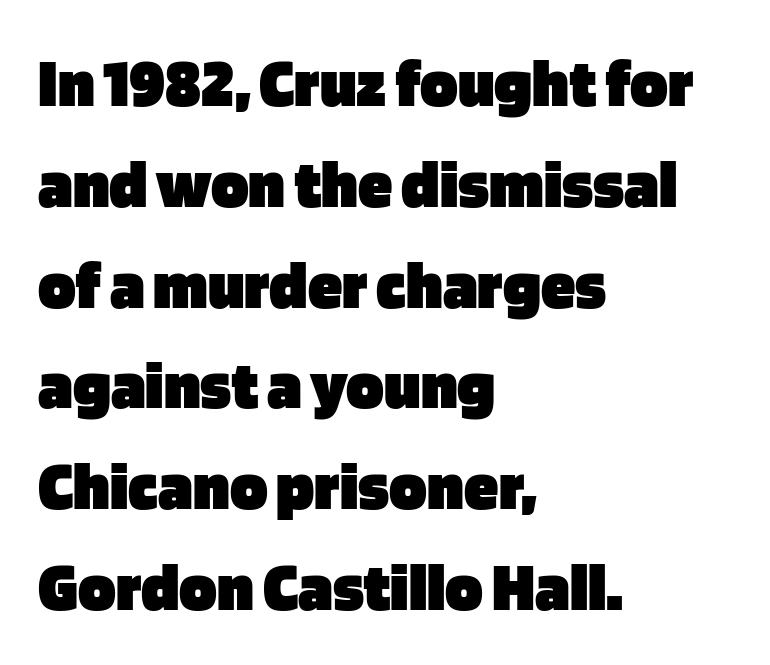
Spacing verdict: proportional, widths tailored to each character. Serif or sans? Sans — the stroke terminals are bare. Teacher's note: observe the even left margin — that is flush-left alignment. Check the space under the baseline: it is left empty.
